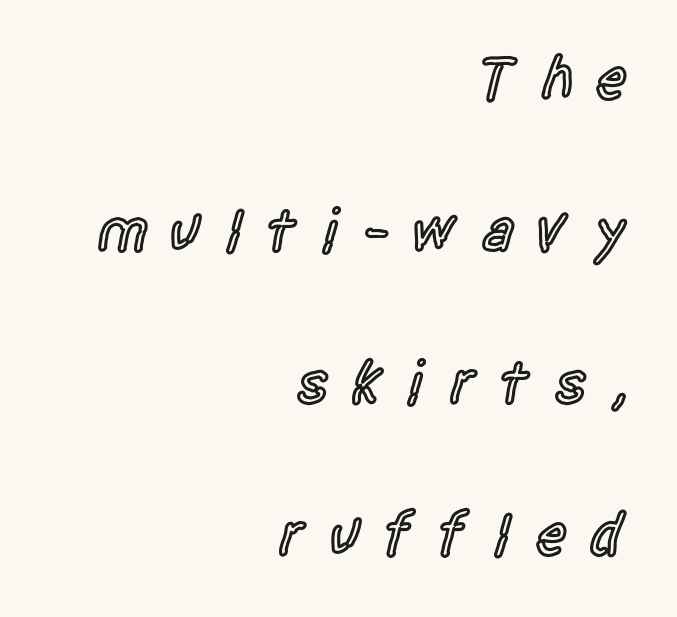
Letters rest on an invisible, unmarked baseline. The face used here is proportionally spaced, like ordinary book or web type. Examine the stroke ends and you'll find no serifs. A somewhat darkened texture: the type is semibold rather than bold. The tracking jumps out immediately: characters are airy and widely separated.
